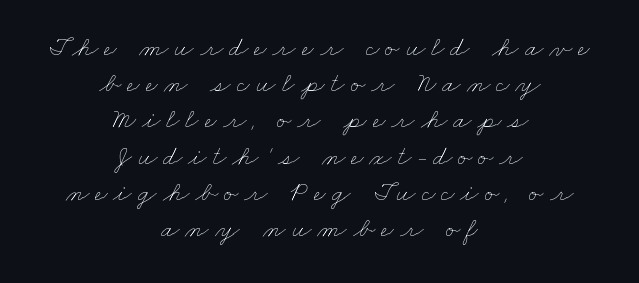
Q: Is the text bold? A: No.
Q: Is the text underlined? A: No.
Q: How is the paragraph aligned? A: Centered.
Q: Is the spacing between letters normal or unusually wide? A: Unusually wide.
Q: Is the spacing between lines tight, normal or loose? A: Normal.
